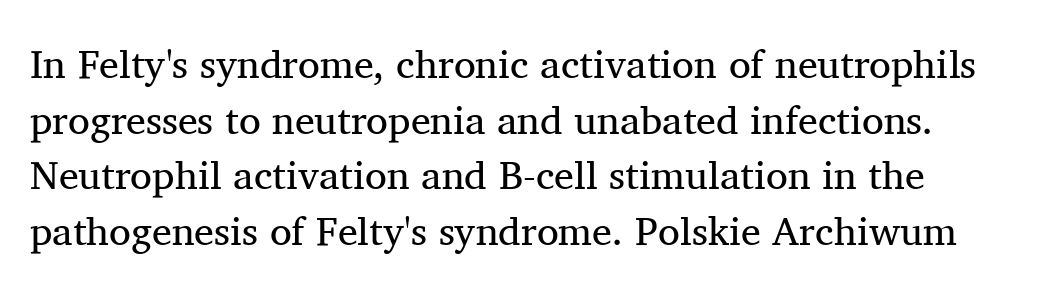
Q: Is the text bold? A: No.
Q: Is the text italic (slanted)? A: No, it is upright.
Q: Is the typeface a serif or a sans-serif typeface? A: Serif.
Q: Is the text underlined? A: No.
Q: Is the spacing between letters normal or unusually wide? A: Normal.
Q: Is the spacing between lines tight, normal or loose? A: Normal.
Q: Width (condensed, normal, or wide)? A: Normal.
Q: Stroke contrast? A: Medium.
Q: x-height? A: Medium.
Q: Monospaced? A: No.
